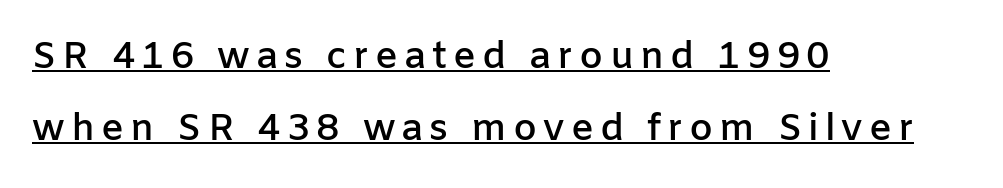
Q: Is the text bold? A: Semi-bold.
Q: Is the text italic (slanted)? A: No, it is upright.
Q: Is the typeface a serif or a sans-serif typeface? A: Sans-serif.
Q: Is the text underlined? A: Yes.
Q: How is the paragraph aligned? A: Left-aligned.
Q: Width (condensed, normal, or wide)? A: Normal.
Q: Stroke contrast? A: Low.
Q: x-height? A: Medium.
Q: Monospaced? A: No.
